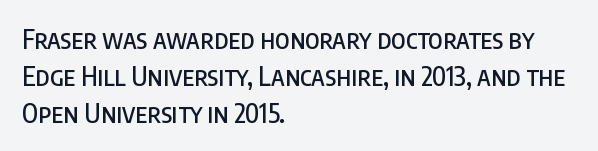
Inter-character spacing is left at the font's built-in metrics. Bare-footed words on every line. Every stem runs plumb, perpendicular to the baseline. Line spacing here is normal. Every row of glyphs begins at an identical x-position on the left.
